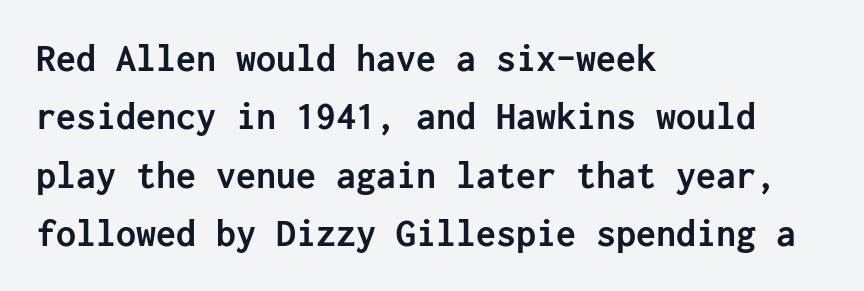
{"serif": "no", "italic": "no", "bold": "yes", "weight": "semibold", "width": "normal", "stroke_contrast": "low", "x_height": "medium", "underline": "no", "align": "left", "line_spacing": "normal", "line_spacing_ratio": 1.46, "letter_spacing": "normal", "letter_spacing_em": 0.0, "glyph_px": 40}
